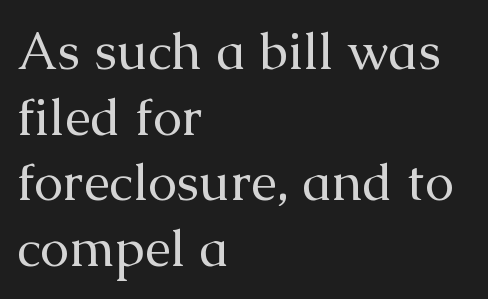
The image shows 52 px regular-weight serif type, upright; set left-aligned, normal line spacing (1.26x), normal letter spacing, not underlined; medium stroke contrast and a medium x-height.
